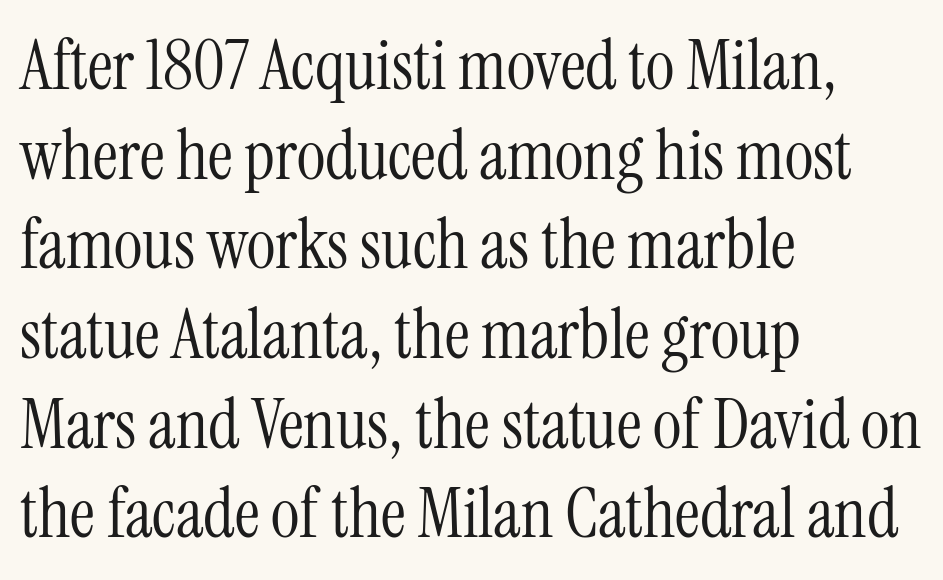
Q: Is the text bold? A: No.
Q: Is the text italic (slanted)? A: No, it is upright.
Q: Is the typeface a serif or a sans-serif typeface? A: Serif.
Q: Is the text underlined? A: No.
Q: How is the paragraph aligned? A: Left-aligned.
Q: Is the spacing between letters normal or unusually wide? A: Normal.
Q: Is the spacing between lines tight, normal or loose? A: Normal.
Q: Width (condensed, normal, or wide)? A: Condensed.
Q: Stroke contrast? A: Medium.
Q: x-height? A: Medium.
Q: Monospaced? A: No.
